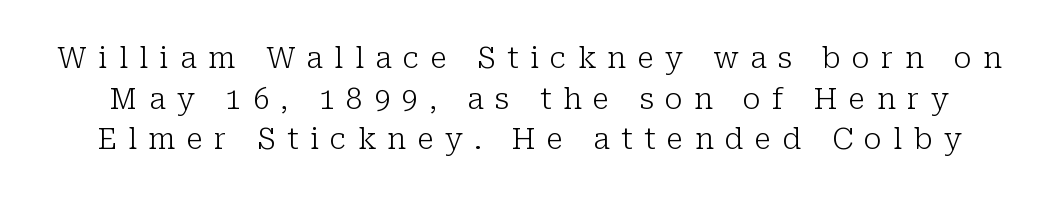
{"serif": "yes", "italic": "no", "bold": "no", "weight": "light", "width": "normal", "stroke_contrast": "low", "x_height": "medium", "monospaced": "no", "underline": "no", "line_spacing": "normal", "line_spacing_ratio": 1.4, "letter_spacing": "wide", "letter_spacing_em": 0.39, "glyph_px": 29}
